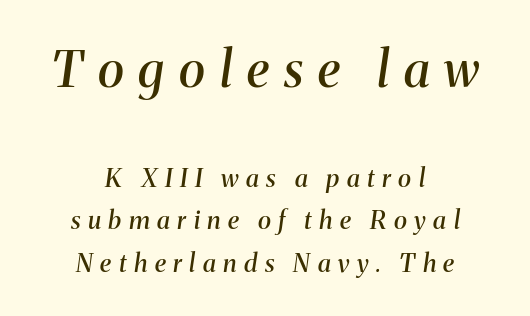
The image shows 50 px semibold serif type, italic (leaning right); set centered, normal line spacing (1.7x), unusually wide letter spacing (+0.3 em), not underlined; the first (top) block is 2.0x larger; medium stroke contrast and a medium x-height.
